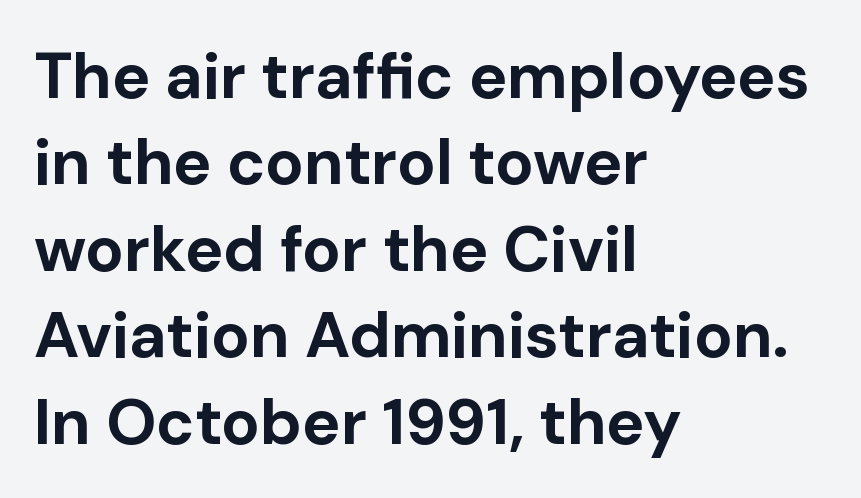
{"serif": "no", "italic": "no", "bold": "yes", "weight": "bold", "width": "normal", "stroke_contrast": "low", "x_height": "medium", "monospaced": "no", "underline": "no", "align": "left", "line_spacing": "normal", "line_spacing_ratio": 1.35, "letter_spacing": "normal", "letter_spacing_em": 0.0, "glyph_px": 64}
